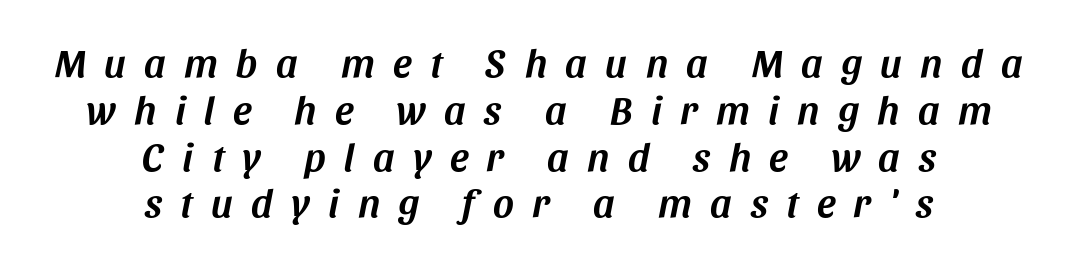
Q: Is the text italic (slanted)? A: Yes, it leans right by about 11 degrees.
Q: Is the text underlined? A: No.
Q: How is the paragraph aligned? A: Centered.
Q: Is the spacing between letters normal or unusually wide? A: Unusually wide.
Q: Width (condensed, normal, or wide)? A: Normal.
Q: Stroke contrast? A: Medium.
Q: x-height? A: Large.
Q: Monospaced? A: No.
